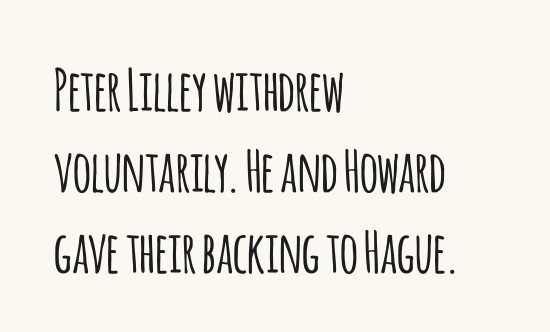
{"serif": "no", "italic": "no", "width": "condensed", "stroke_contrast": "low", "x_height": "large", "monospaced": "no", "underline": "no", "align": "left", "line_spacing": "normal", "line_spacing_ratio": 1.42, "letter_spacing": "normal", "letter_spacing_em": 0.0, "glyph_px": 57}
